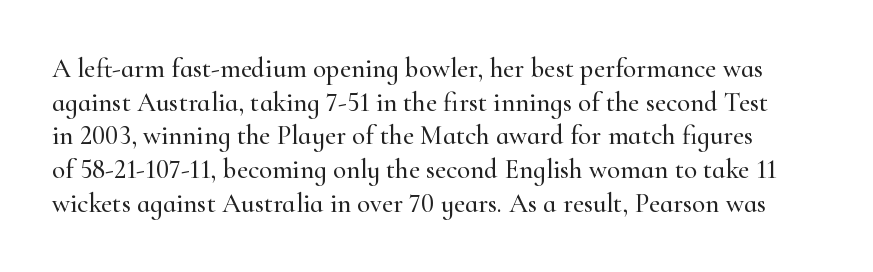
The image shows 27 px text type, upright; set normal line spacing (1.25x), normal letter spacing, not underlined.
